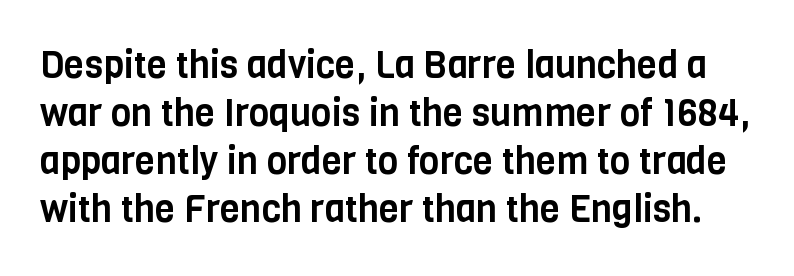
Leading matches the norm, producing a regular column. This rendering leaves character spacing at its baseline value. The foot of each line stays bare and open. Character widths vary here, with narrow letters taking less room than wide ones.
